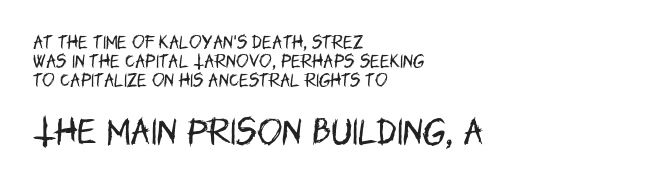
Does the leading feel generous? No, just average. Between these two stacked blocks, the lower one wins on size. Caption: standard tracking, unaltered. Nobody drew a line under any word here.
